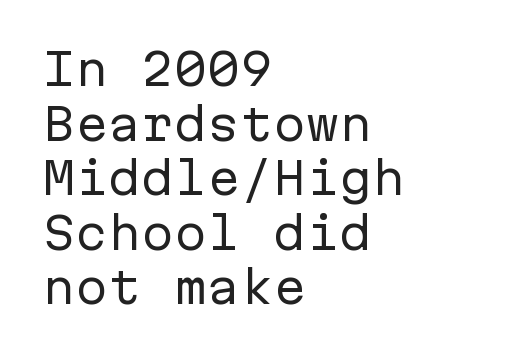
{"serif": "no", "italic": "no", "bold": "no", "weight": "regular", "width": "normal", "stroke_contrast": "low", "x_height": "medium", "monospaced": "yes", "underline": "no", "align": "left", "line_spacing_ratio": 1.24, "letter_spacing": "normal", "letter_spacing_em": 0.0, "glyph_px": 44}
